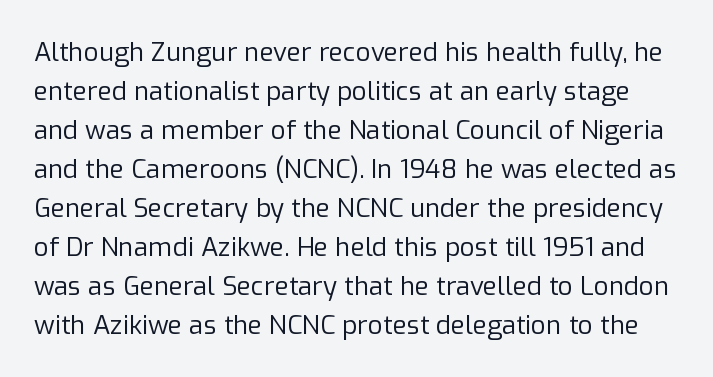
{"italic": "no", "bold": "no", "underline": "no", "line_spacing": "normal", "line_spacing_ratio": 1.5, "letter_spacing": "normal", "letter_spacing_em": 0.0, "glyph_px": 26}
